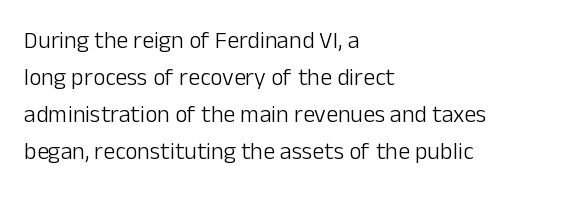
The image shows 24 px text type, upright; set left-aligned, normal line spacing (1.54x), normal letter spacing, not underlined.
